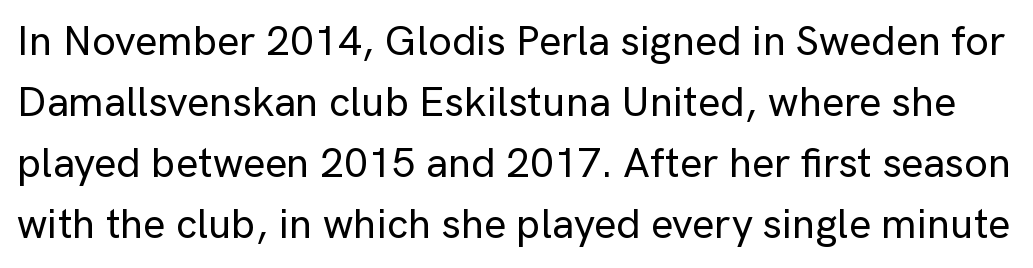
I'd call this a sans setting — the letters go barefoot. The lines sit at an ordinary, default distance from one another. Every stem runs plumb, perpendicular to the baseline. The letters sit at their default tracking, neither squeezed nor spread. Descenders hang freely into open space.
